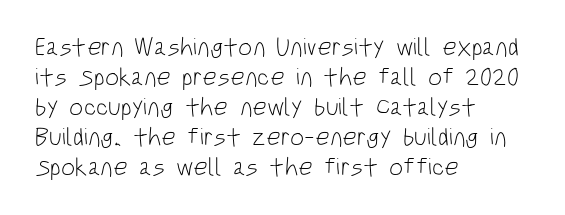
The image shows 25 px text type, upright; set left-aligned, line spacing 1.2x, normal letter spacing, not underlined.
